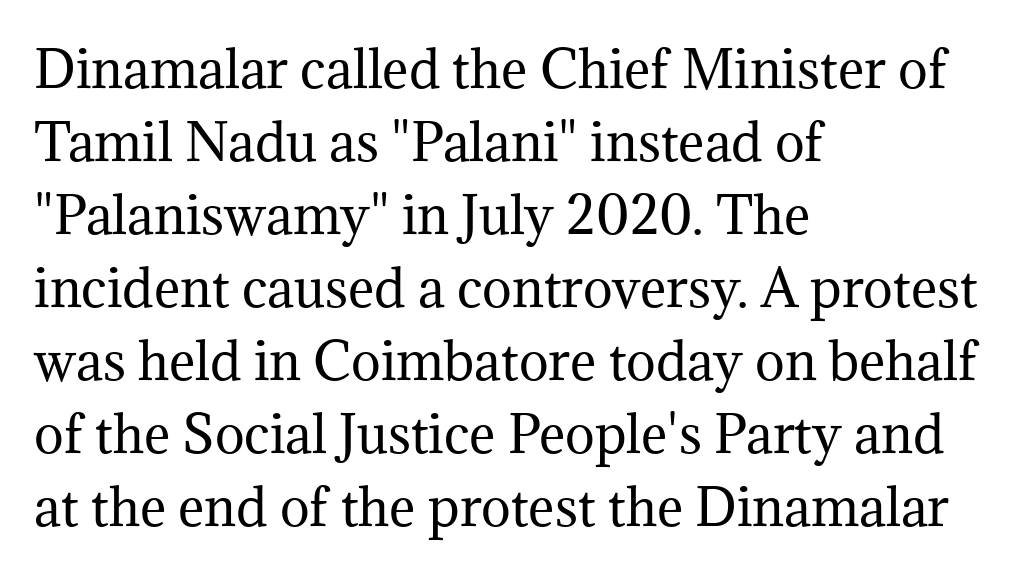
The font is comparable to plain body text, perhaps lighter. Upright lettering throughout. Is this a fixed-width face? No — the glyphs have proportional, varying widths. This is serif lettering, the kind often seen in printed books. The leading is moderate, giving the passage an even texture.
